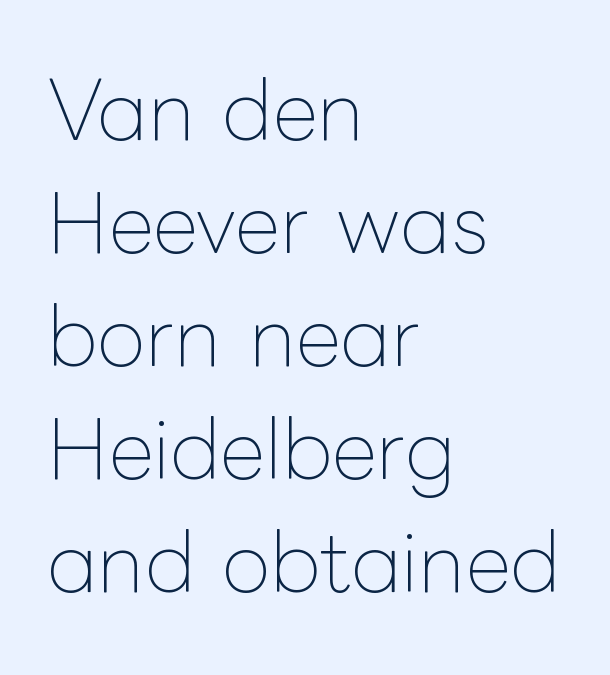
Only glyphs here, with clear space below each row. Standard letterfit; no display-style spreading of the glyphs. Layout note: lines flush left. This sample has the flowing, uneven cadence of proportional lettering. No chunkiness to these letters — they're not bold.
